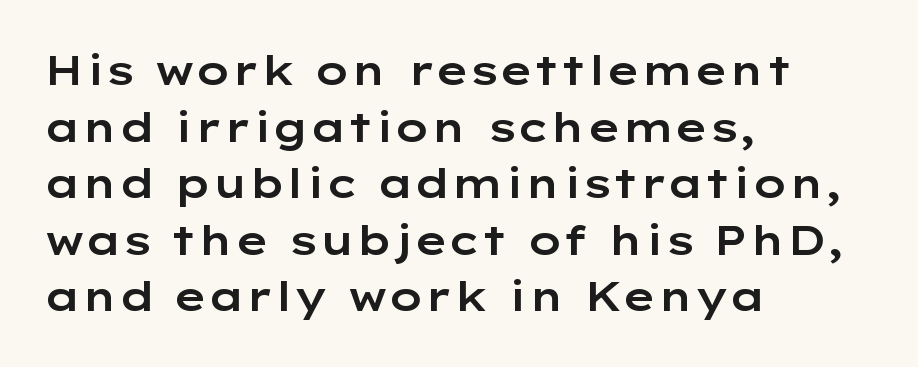
{"serif": "no", "italic": "no", "width": "wide", "stroke_contrast": "low", "x_height": "medium", "monospaced": "no", "underline": "no", "align": "left", "line_spacing": "normal", "line_spacing_ratio": 1.38, "letter_spacing": "normal", "letter_spacing_em": 0.0, "glyph_px": 41}
